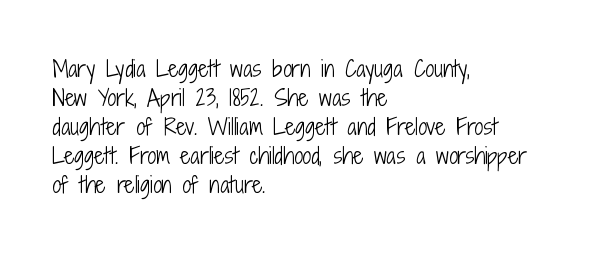
Q: Is the text bold? A: No.
Q: Is the text italic (slanted)? A: No, it is upright.
Q: Is the text underlined? A: No.
Q: How is the paragraph aligned? A: Left-aligned.
Q: Is the spacing between letters normal or unusually wide? A: Normal.
Q: Is the spacing between lines tight, normal or loose? A: Normal.
